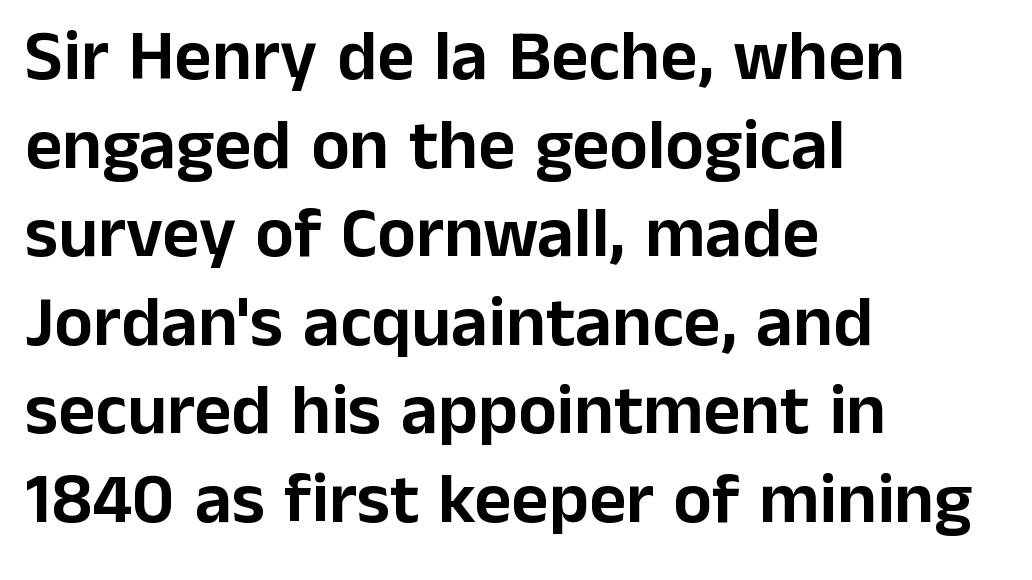
The image shows 72 px sans-serif type, upright; set left-aligned, line spacing 1.23x, normal letter spacing, not underlined; low stroke contrast and a medium x-height.
